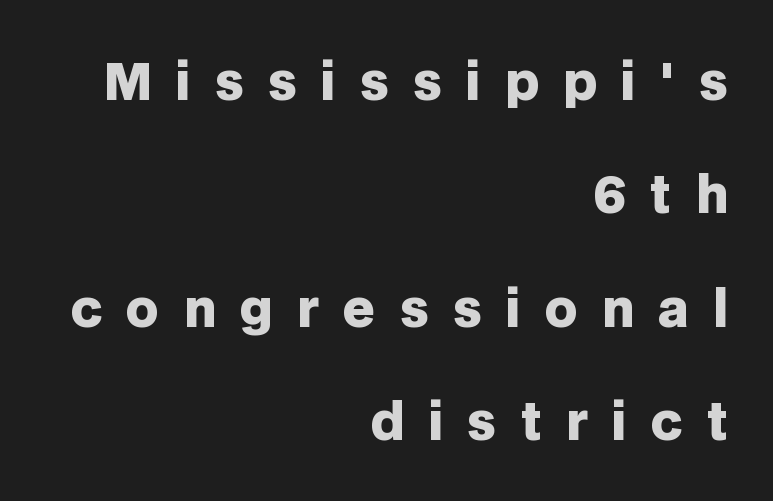
{"serif": "no", "italic": "no", "bold": "yes", "weight": "heavy", "width": "normal", "stroke_contrast": "low", "x_height": "large", "monospaced": "no", "underline": "no", "align": "right", "line_spacing": "loose", "line_spacing_ratio": 2.27, "letter_spacing": "wide", "letter_spacing_em": 0.48, "glyph_px": 50}
